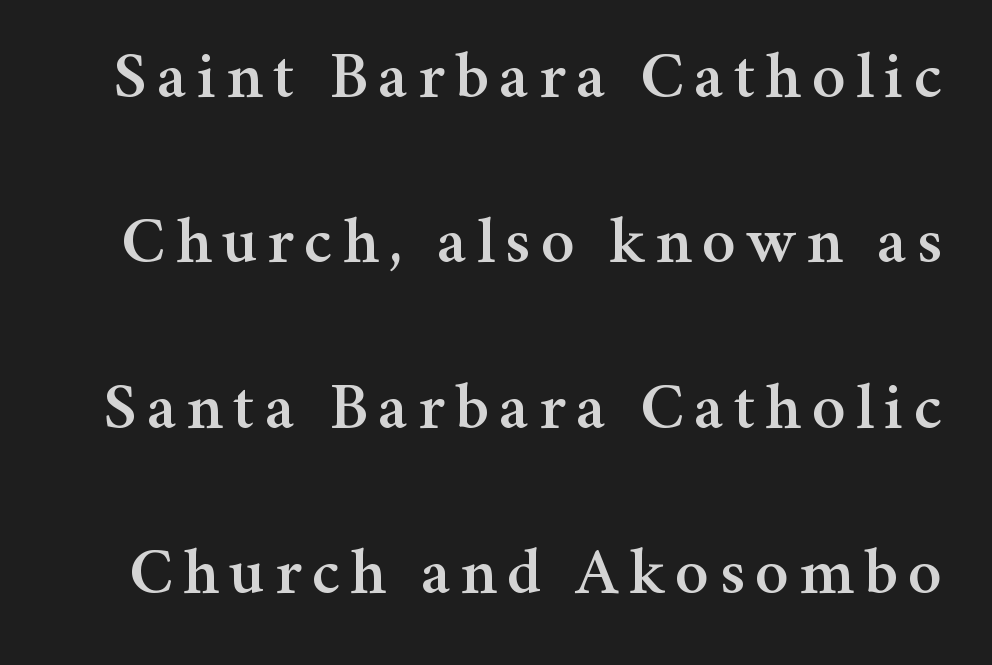
The letters advance in unequal steps, a hallmark of proportional type. This sample uses an upright cut, with every glyph sitting square on the baseline. The gap between lines stays unmarked. In terms of leading, this rendering errs on the spacious side.
